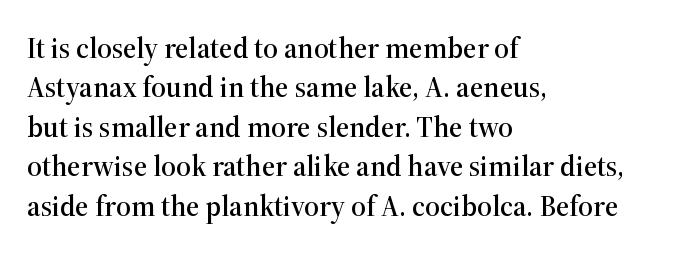
Q: Is the text italic (slanted)? A: No, it is upright.
Q: Is the typeface a serif or a sans-serif typeface? A: Serif.
Q: Is the text underlined? A: No.
Q: How is the paragraph aligned? A: Left-aligned.
Q: Is the spacing between letters normal or unusually wide? A: Normal.
Q: Is the spacing between lines tight, normal or loose? A: Normal.
Q: Width (condensed, normal, or wide)? A: Normal.
Q: Stroke contrast? A: High.
Q: x-height? A: Medium.
Q: Monospaced? A: No.
